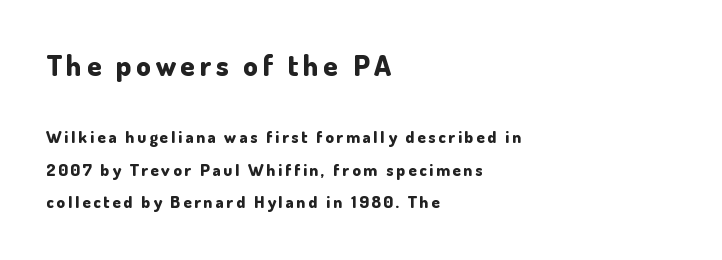
Q: Is the text bold? A: Yes.
Q: Is the text italic (slanted)? A: No, it is upright.
Q: Is the typeface a serif or a sans-serif typeface? A: Sans-serif.
Q: Is the text underlined? A: No.
Q: How is the paragraph aligned? A: Left-aligned.
Q: Is the spacing between lines tight, normal or loose? A: Loose.
Q: Which block of text is set in a larger size, the first (top) or the second (bottom)? A: The first (top) one.
Q: Width (condensed, normal, or wide)? A: Normal.
Q: Stroke contrast? A: Low.
Q: x-height? A: Small.
Q: Monospaced? A: No.
